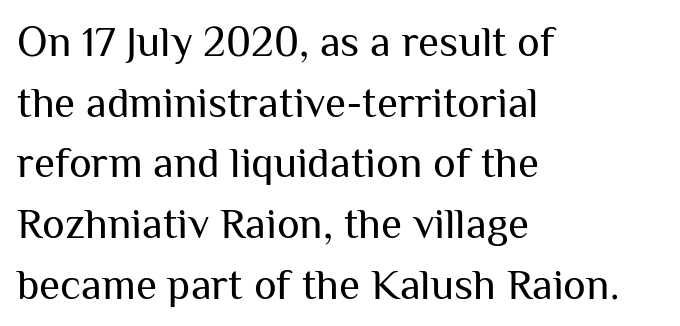
The image shows 43 px regular-weight sans-serif type, upright; set left-aligned, normal line spacing (1.41x), normal letter spacing, not underlined; medium stroke contrast and a medium x-height.
